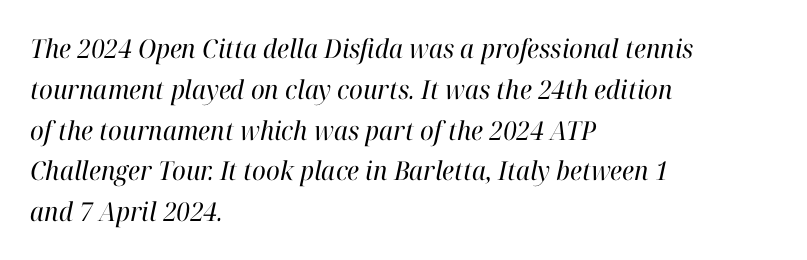
Q: Is the text bold? A: No.
Q: Is the text italic (slanted)? A: Yes, it leans right by about 12 degrees.
Q: Is the text underlined? A: No.
Q: How is the paragraph aligned? A: Left-aligned.
Q: Is the spacing between letters normal or unusually wide? A: Normal.
Q: Is the spacing between lines tight, normal or loose? A: Normal.
